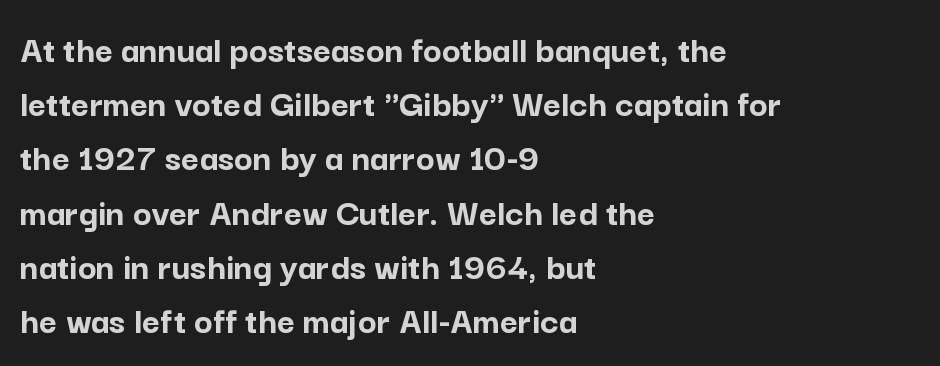
The image shows 39 px semibold sans-serif type, upright; set left-aligned, normal line spacing (1.39x), normal letter spacing, not underlined; low stroke contrast and a medium x-height.
